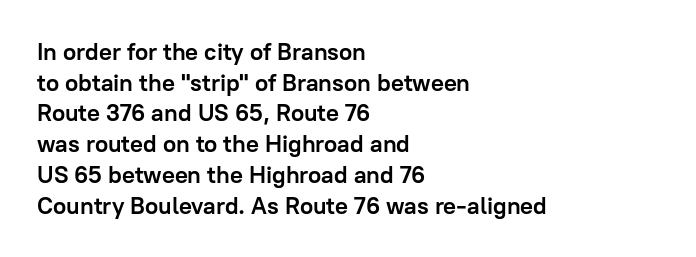
The image shows 24 px bold type, upright; set left-aligned, normal line spacing (1.28x), normal letter spacing, not underlined.
